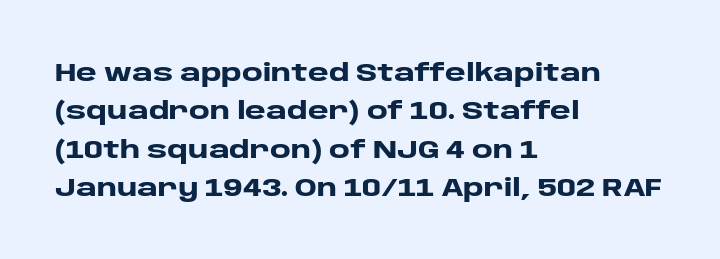
{"italic": "no", "bold": "yes", "underline": "no", "align": "left", "line_spacing": "normal", "line_spacing_ratio": 1.54, "letter_spacing": "normal", "letter_spacing_em": 0.0, "glyph_px": 25}
